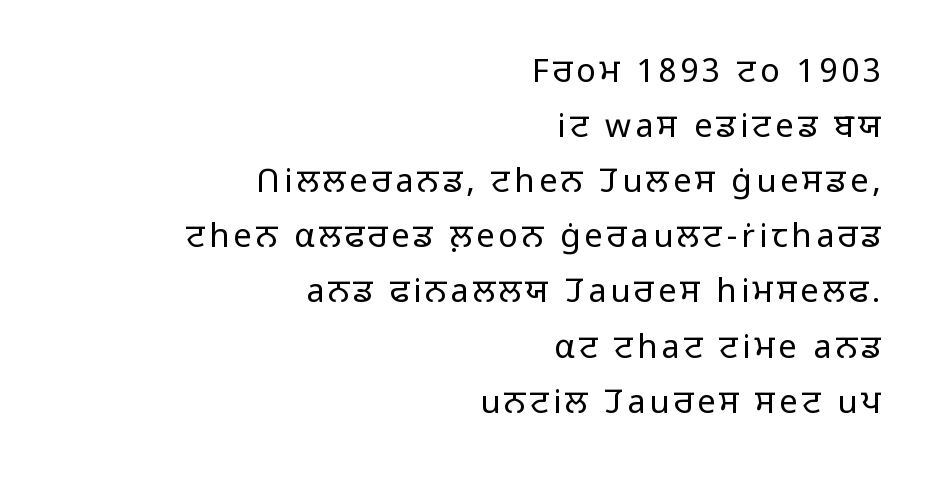
Q: Is the text bold? A: No.
Q: Is the text italic (slanted)? A: No, it is upright.
Q: Is the typeface a serif or a sans-serif typeface? A: Sans-serif.
Q: Is the text underlined? A: No.
Q: How is the paragraph aligned? A: Right-aligned.
Q: Is the spacing between lines tight, normal or loose? A: Normal.
Q: Width (condensed, normal, or wide)? A: Normal.
Q: Stroke contrast? A: Low.
Q: x-height? A: Medium.
Q: Monospaced? A: No.
